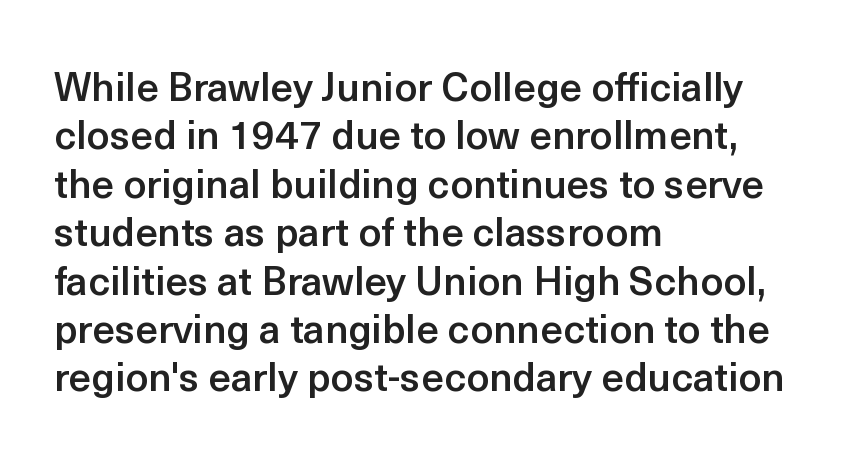
Q: Is the text bold? A: Semi-bold.
Q: Is the text italic (slanted)? A: No, it is upright.
Q: Is the typeface a serif or a sans-serif typeface? A: Sans-serif.
Q: Is the text underlined? A: No.
Q: How is the paragraph aligned? A: Left-aligned.
Q: Is the spacing between letters normal or unusually wide? A: Normal.
Q: Width (condensed, normal, or wide)? A: Normal.
Q: x-height? A: Medium.
Q: Monospaced? A: No.
